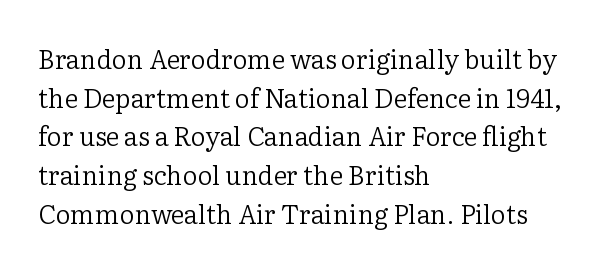
{"italic": "no", "bold": "no", "underline": "no", "align": "left", "line_spacing": "normal", "line_spacing_ratio": 1.49, "letter_spacing": "normal", "letter_spacing_em": 0.0, "glyph_px": 26}
